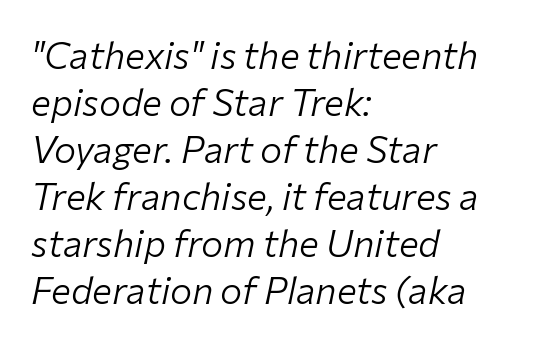
Tall strokes in this sample are angled rather than plumb. Layout note: lines flush left. The strokes are not fattened; the text isn't bold. The baseline area is clear. A typesetter would call this zero additional tracking. Spacing verdict: proportional, widths tailored to each character.
